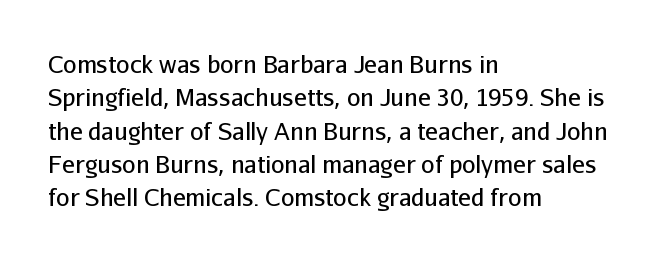
The letterforms sit at book weight or below. Posture: straight, roman, zero tilt. Tracking value appears to be zero — textbook default spacing. The passage shown stacks its lines at a standard gap. Is the block centered? No — it sits flush against the left margin. The foot of each line stays bare and open.
